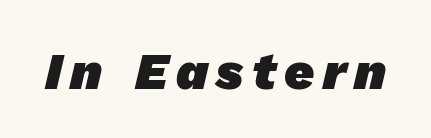
Clear beneath every line of the passage. Every letter is thick-stroked: bold, no question. Are there feet on the stems? There aren't — it's a sans. The face used here is proportionally spaced, like ordinary book or web type.
